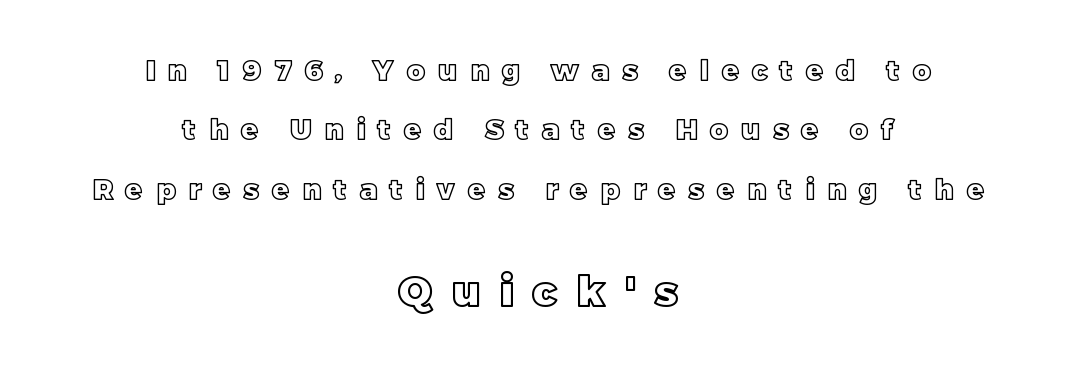
Loose tracking; the words dissolve into strings of separated letters. If you folded the block vertically in half, each line would mirror itself in length. The glyphs are unaccompanied by any horizontal stroke below them. You can tell it's not italic because the verticals are truly vertical.
